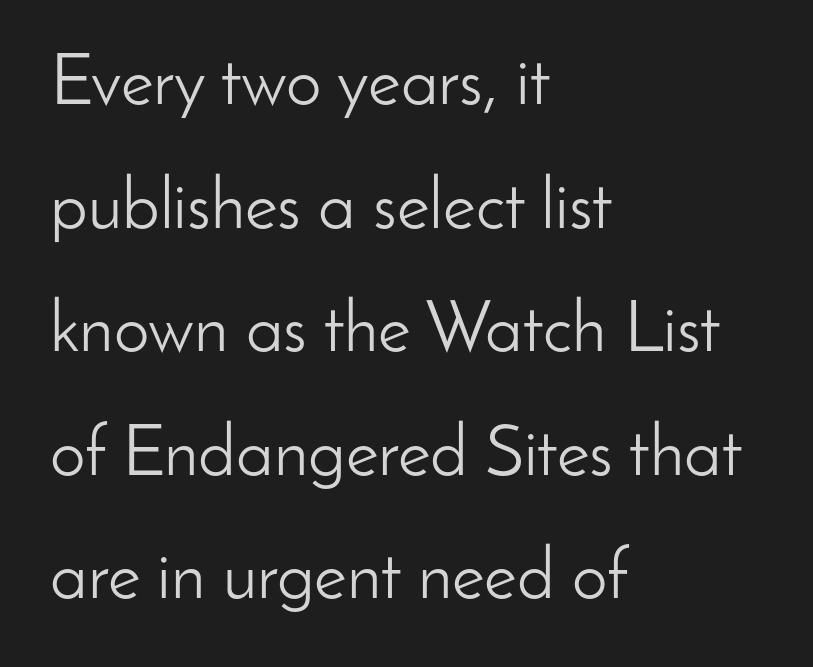
The strokes carry an ordinary text weight at most. The letterforms sit shoulder to shoulder at normal distance. The rendering uses natural spacing where letterforms have individual widths. Unlike a traditional serif, this face leaves its strokes unadorned. Every character sits straight up, as roman type does.
